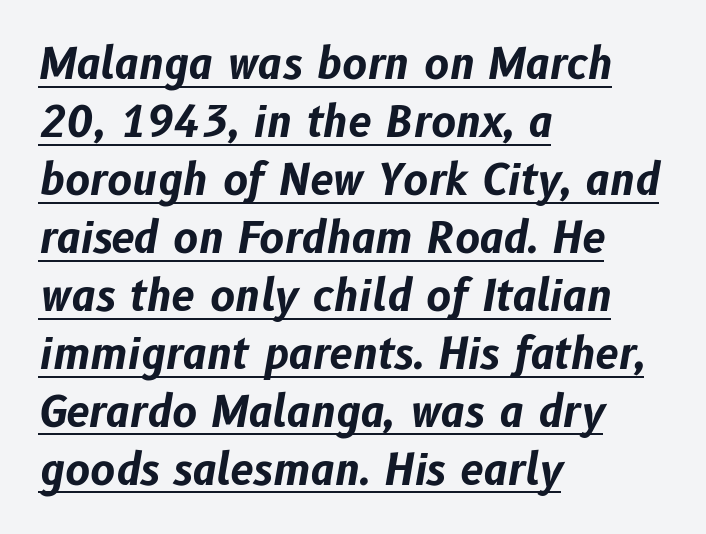
Is there an underline? Yes — a line sits under the letters. Each letter keeps its own natural width here, so spacing adapts to shape. Characters follow at the spacing the type designer built in. The characters look thick and weighty, a clear bold. Which margin do the lines hug? The left one — the right edge is uneven.
